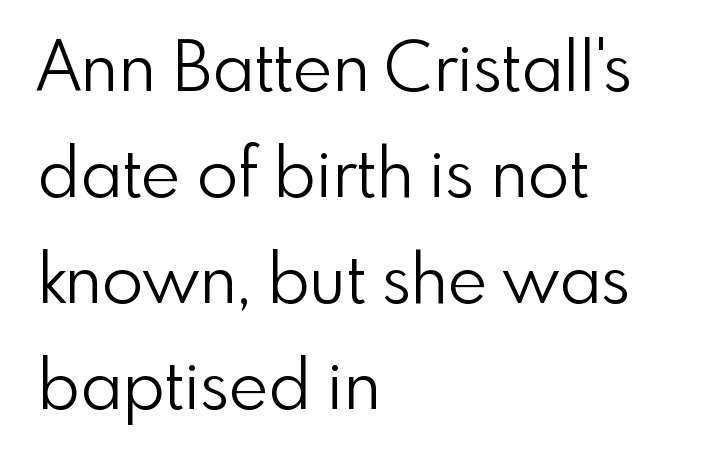
The glyphs are unaccompanied by any horizontal stroke below them. Looks like regular typesetting: each glyph gets only the width it needs. The face looks like a standard text weight, possibly lighter. This is roman type, the default non-slanted kind. A student would call this left alignment; a typographer would say flush left, rag right.
